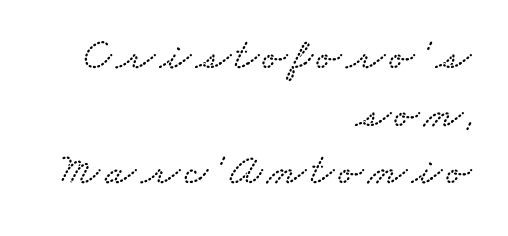
Q: Is the typeface a serif or a sans-serif typeface? A: Serif.
Q: Is the text underlined? A: No.
Q: How is the paragraph aligned? A: Right-aligned.
Q: Is the spacing between lines tight, normal or loose? A: Normal.
Q: Width (condensed, normal, or wide)? A: Wide.
Q: Stroke contrast? A: Low.
Q: x-height? A: Small.
Q: Monospaced? A: No.
